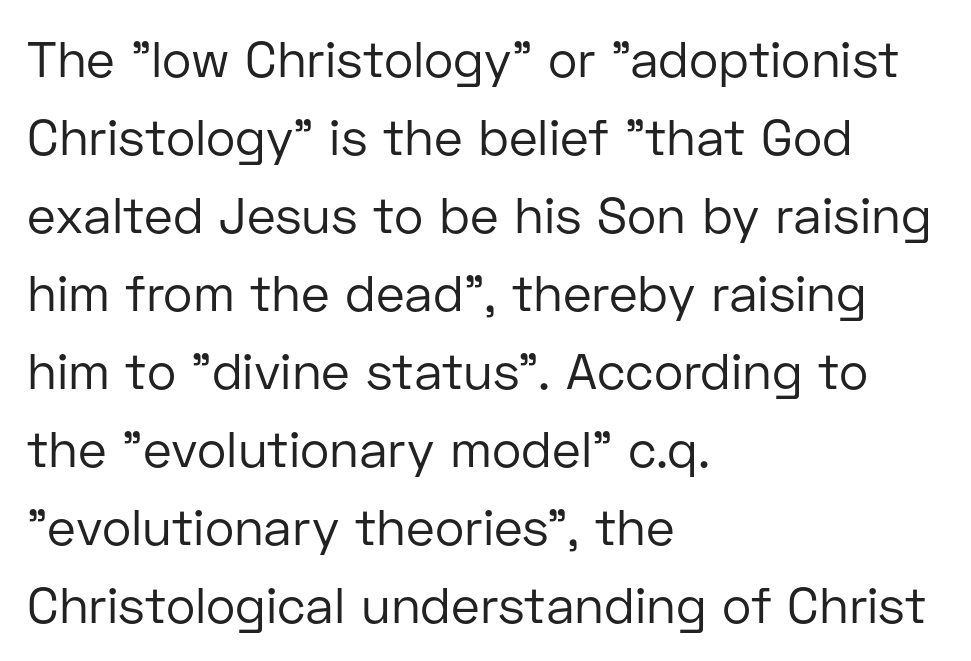
The image shows 50 px regular-weight sans-serif type, upright; set left-aligned, normal line spacing (1.56x), normal letter spacing, not underlined; low stroke contrast and a medium x-height.
